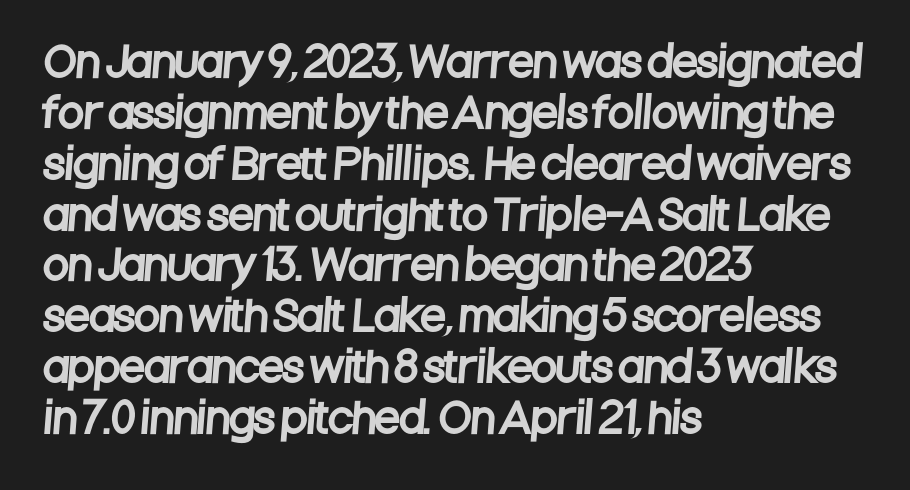
The image shows 41 px condensed sans-serif type; set left-aligned, line spacing 1.24x, normal letter spacing, not underlined; low stroke contrast and a large x-height.
